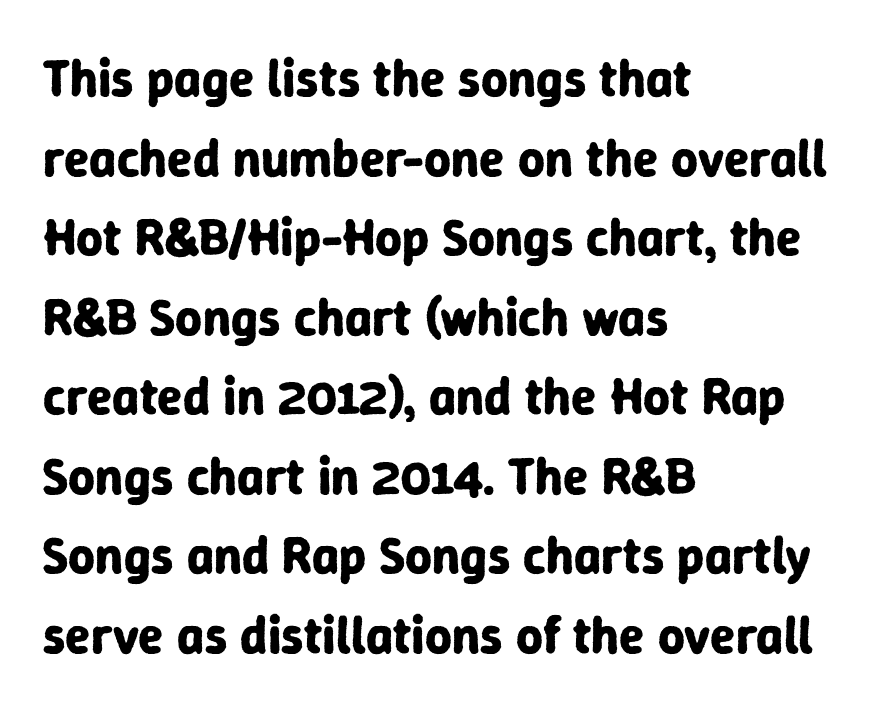
What's the leading like? Ordinary, nothing unusual. Pretty heavy lettering here — definitely bold. The glyphs in this specimen are sans serif. Nope, not italic — everything's standing straight.
